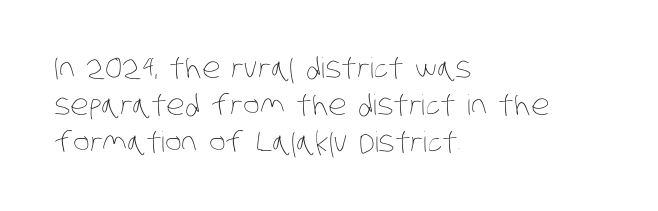
The image shows 28 px thin, condensed type; set left-aligned, normal line spacing (1.32x), normal letter spacing, not underlined; low stroke contrast and a large x-height.
